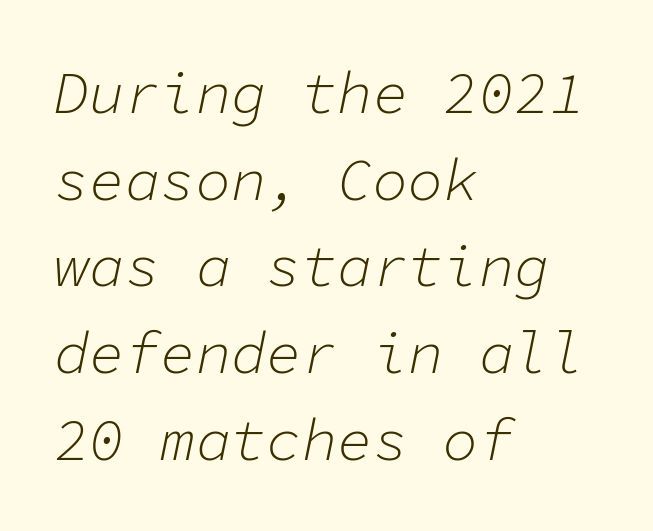
The image shows 59 px light type, italic (leaning right), monospaced; set left-aligned, normal line spacing (1.47x), normal letter spacing, not underlined; low stroke contrast and a medium x-height.
